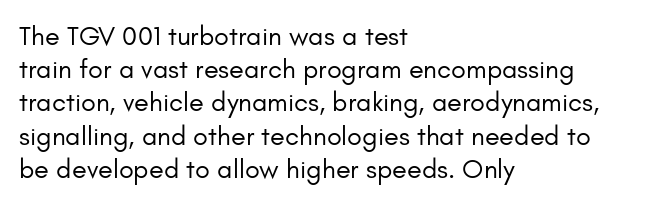
Q: Is the text bold? A: No.
Q: Is the text italic (slanted)? A: No, it is upright.
Q: Is the text underlined? A: No.
Q: How is the paragraph aligned? A: Left-aligned.
Q: Is the spacing between letters normal or unusually wide? A: Normal.
